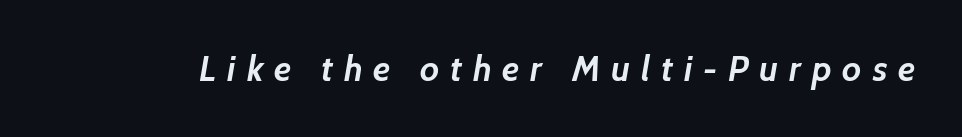
The zone under the glyphs is completely vacant. Stroke terminals: plain, sans-serif. The face used here is proportionally spaced, like ordinary book or web type. The tracking jumps out immediately: characters are airy and widely separated. You'd pick this weight for a headline — it's a proper bold.
